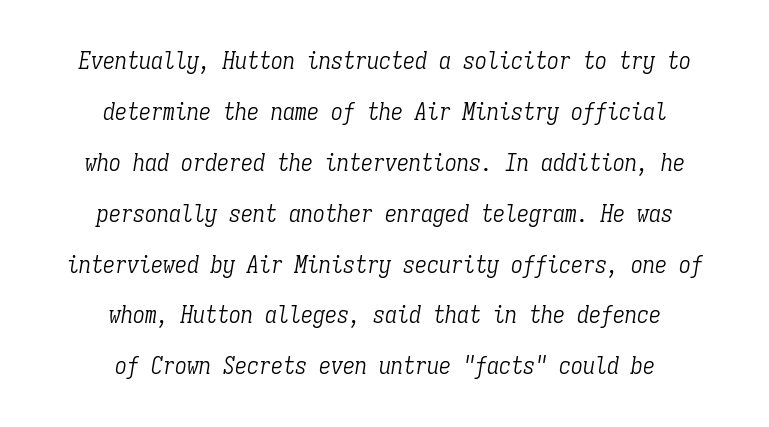
{"italic": "yes", "lean": "right", "slant_degrees": 9, "bold": "no", "underline": "no", "align": "center", "line_spacing": "loose", "line_spacing_ratio": 2.12, "letter_spacing": "normal", "letter_spacing_em": 0.0, "glyph_px": 24}
